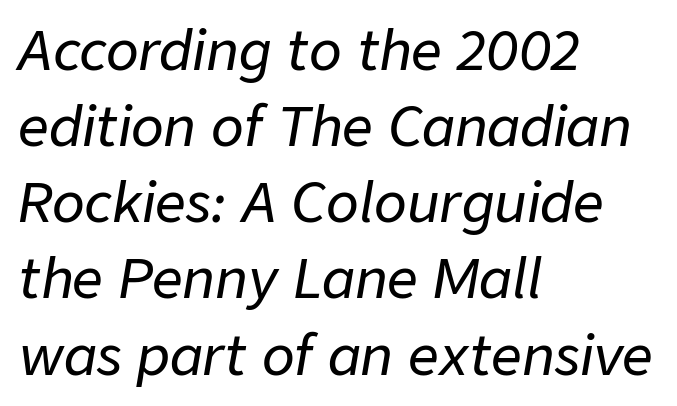
Q: Is the text italic (slanted)? A: Yes, it leans right by about 9 degrees.
Q: Is the text underlined? A: No.
Q: How is the paragraph aligned? A: Left-aligned.
Q: Is the spacing between letters normal or unusually wide? A: Normal.
Q: Is the spacing between lines tight, normal or loose? A: Normal.
Q: Width (condensed, normal, or wide)? A: Normal.
Q: Stroke contrast? A: Low.
Q: x-height? A: Medium.
Q: Monospaced? A: No.
